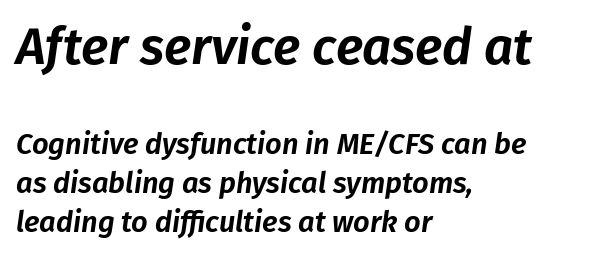
{"italic": "yes", "lean": "right", "slant_degrees": 8, "width": "normal", "stroke_contrast": "low", "x_height": "medium", "monospaced": "no", "underline": "no", "align": "left", "line_spacing": "normal", "line_spacing_ratio": 1.35, "letter_spacing": "normal", "letter_spacing_em": 0.0, "larger_block": "first", "size_ratio": 1.76, "glyph_px": 51}
